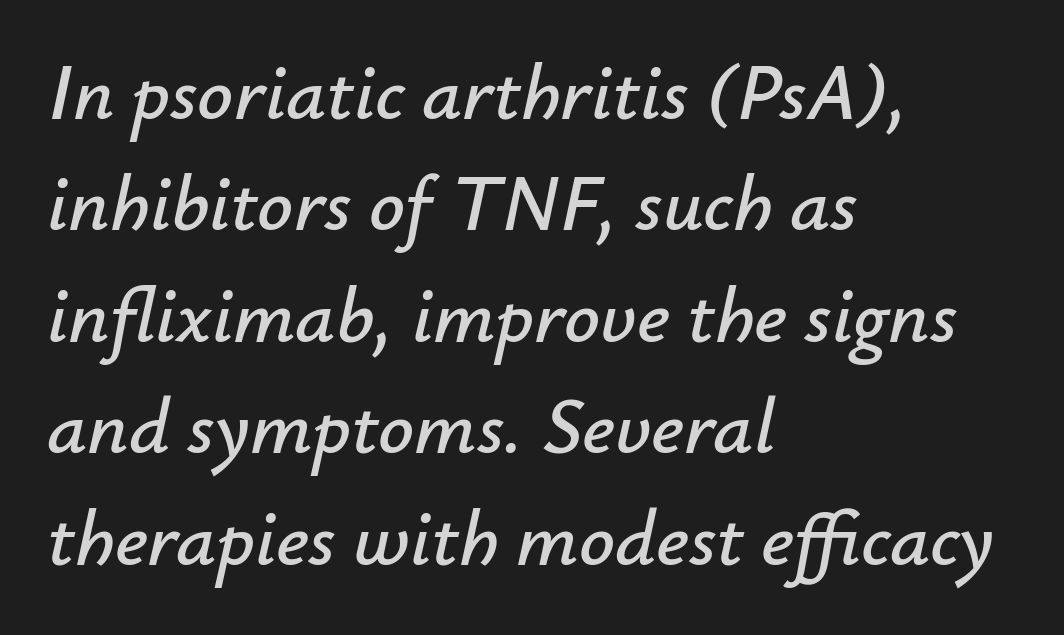
The image shows 79 px text type, italic (leaning right); set left-aligned, normal line spacing (1.41x), normal letter spacing, not underlined; low stroke contrast and a small x-height.
